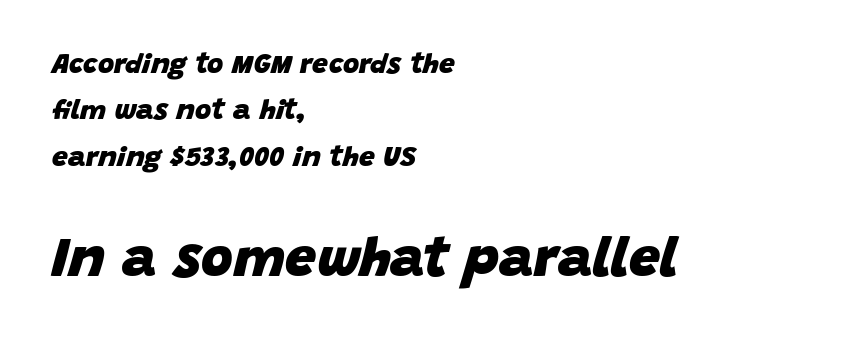
The image shows 55 px heavy type, italic (leaning right); set left-aligned, normal line spacing (1.66x), normal letter spacing, not underlined; the second (bottom) block is 1.96x larger; low stroke contrast and a large x-height.
